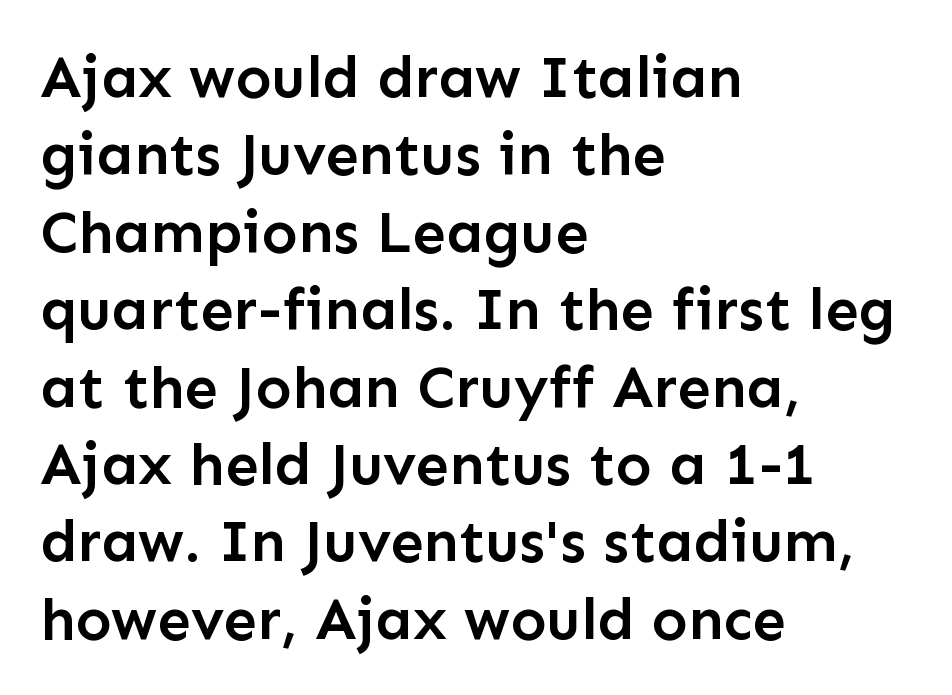
Summary of vertical rhythm: regular, with standard interline spacing. The lettering holds an erect, upright posture throughout. Short and long lines alike share a common starting point at left. In terms of letterform style, serifs are entirely absent. Is the type bold? Partly — it's a semibold, heavier than regular but not fully bold.
